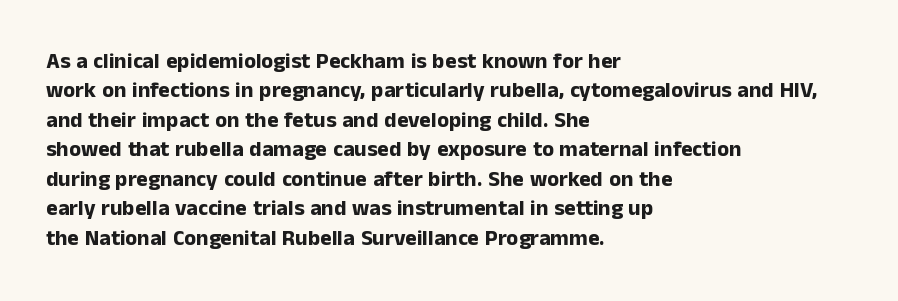
The image shows 22 px bold type, upright; set left-aligned, normal line spacing (1.34x), normal letter spacing, not underlined.
